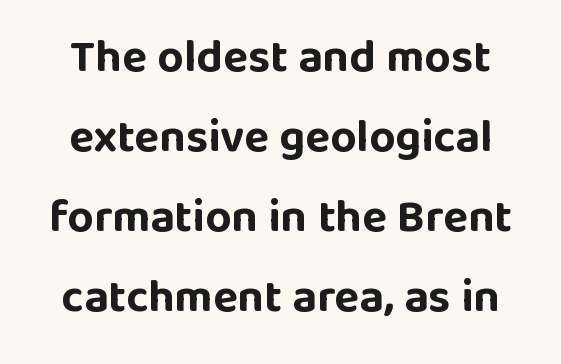
{"serif": "no", "italic": "no", "bold": "yes", "weight": "bold", "width": "normal", "stroke_contrast": "low", "x_height": "large", "monospaced": "no", "underline": "no", "align": "center", "line_spacing_ratio": 1.74, "letter_spacing": "normal", "letter_spacing_em": 0.0, "glyph_px": 46}
